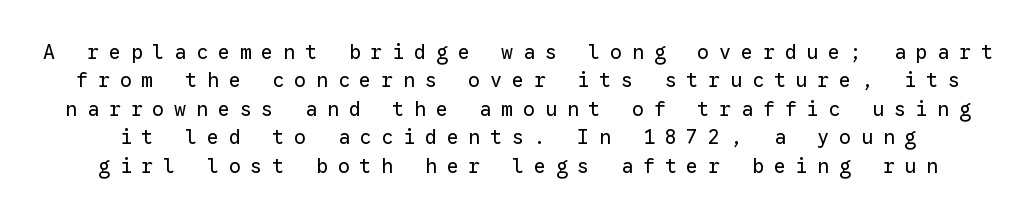
Quick note: interline space is typical. Is the letter spacing exaggerated? Yes — the characters are pushed far apart. Italic? Not at all — the glyphs are vertical. No letter is thick-stroked: the sample isn't bold. The passage shown is not underscored anywhere.
